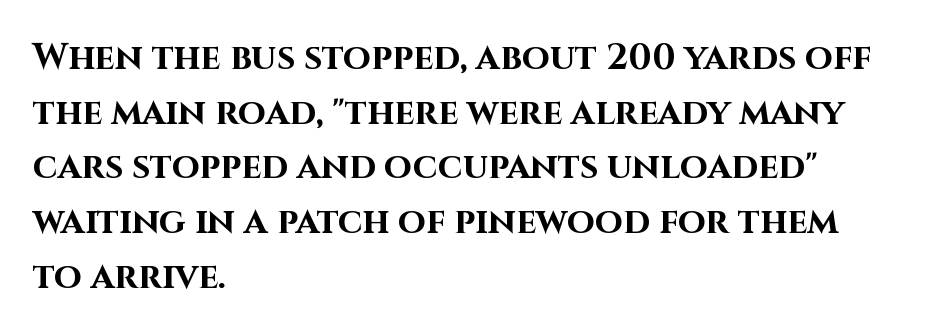
{"serif": "no", "italic": "no", "bold": "yes", "weight": "bold", "width": "normal", "stroke_contrast": "high", "x_height": "large", "monospaced": "no", "underline": "no", "align": "left", "line_spacing": "normal", "line_spacing_ratio": 1.52, "letter_spacing": "normal", "letter_spacing_em": 0.0, "glyph_px": 36}
